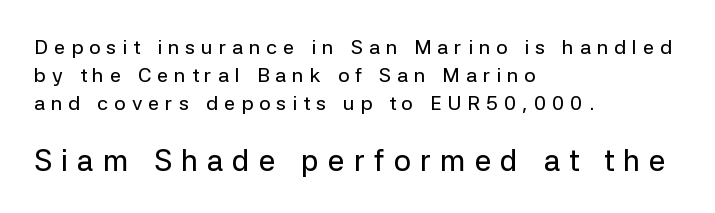
The image shows 30 px sans-serif type, upright; set left-aligned, normal line spacing (1.4x), unusually wide letter spacing (+0.3 em), not underlined; the second (bottom) block is 1.5x larger; low stroke contrast and a medium x-height.
